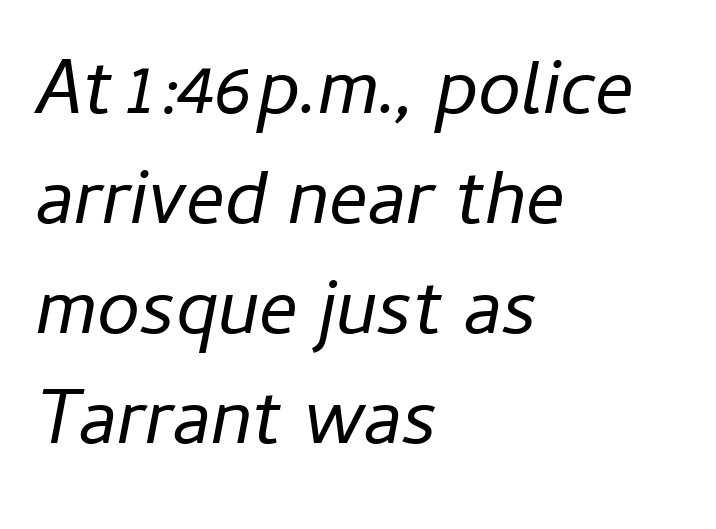
Q: Is the text bold? A: No.
Q: Is the text italic (slanted)? A: Yes, it leans right by about 11 degrees.
Q: Is the text underlined? A: No.
Q: How is the paragraph aligned? A: Left-aligned.
Q: Is the spacing between letters normal or unusually wide? A: Normal.
Q: Is the spacing between lines tight, normal or loose? A: Normal.
Q: Width (condensed, normal, or wide)? A: Normal.
Q: Stroke contrast? A: Low.
Q: x-height? A: Medium.
Q: Monospaced? A: No.
